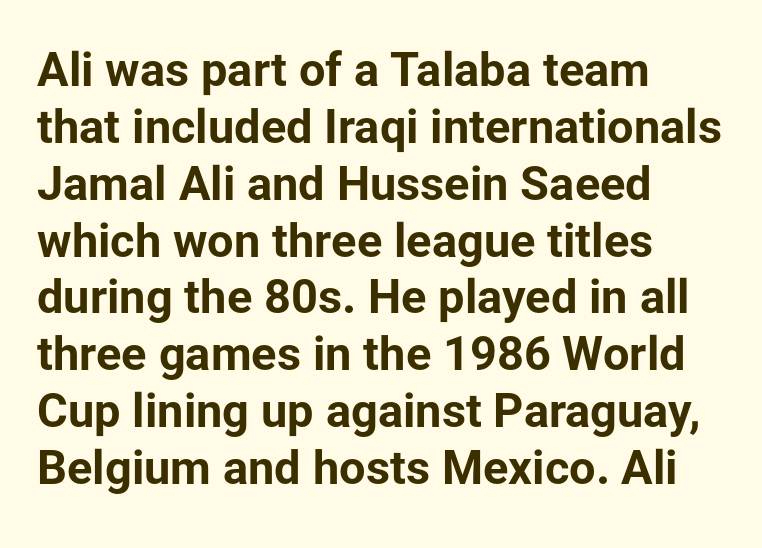
Q: Is the text bold? A: Yes.
Q: Is the text italic (slanted)? A: No, it is upright.
Q: Is the typeface a serif or a sans-serif typeface? A: Sans-serif.
Q: Is the text underlined? A: No.
Q: How is the paragraph aligned? A: Left-aligned.
Q: Is the spacing between letters normal or unusually wide? A: Normal.
Q: Width (condensed, normal, or wide)? A: Normal.
Q: Stroke contrast? A: Low.
Q: x-height? A: Medium.
Q: Monospaced? A: No.
